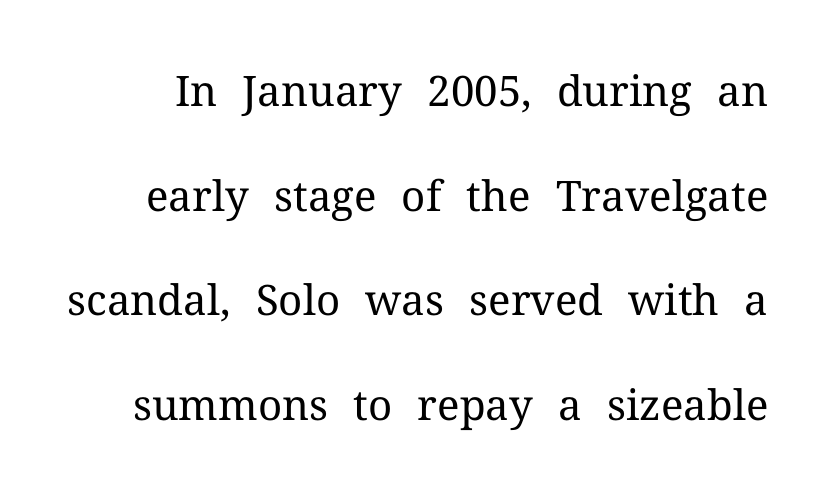
The image shows 42 px regular-weight serif type, upright; set loose line spacing (2.49x), normal letter spacing, not underlined; medium stroke contrast and a medium x-height.
